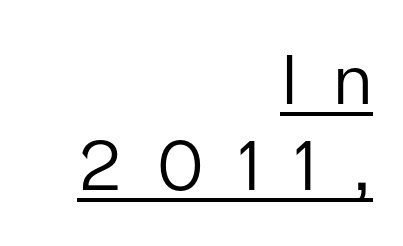
Q: Is the text bold? A: No.
Q: Is the text italic (slanted)? A: No, it is upright.
Q: Is the typeface a serif or a sans-serif typeface? A: Sans-serif.
Q: Is the text underlined? A: Yes.
Q: How is the paragraph aligned? A: Right-aligned.
Q: Is the spacing between letters normal or unusually wide? A: Unusually wide.
Q: Width (condensed, normal, or wide)? A: Normal.
Q: Stroke contrast? A: Low.
Q: x-height? A: Medium.
Q: Monospaced? A: No.
